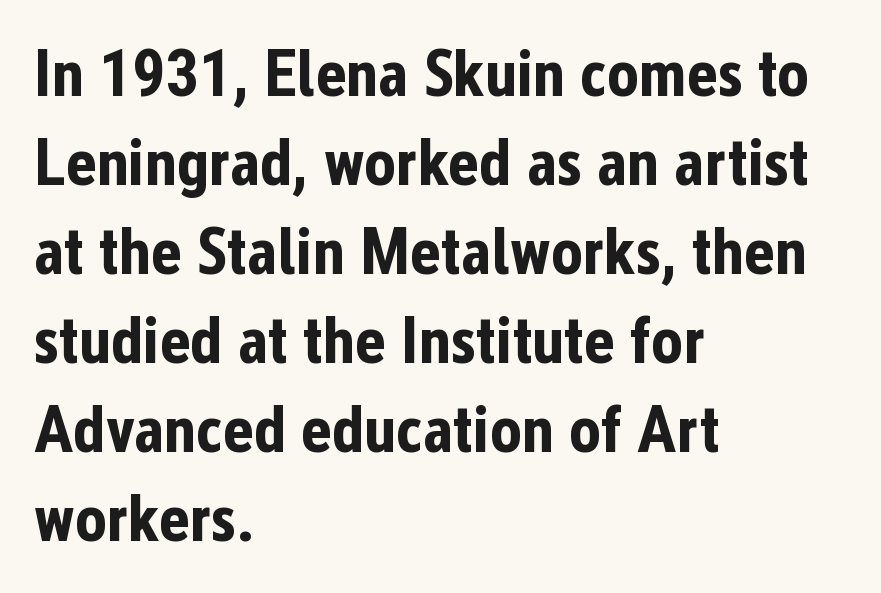
{"serif": "no", "italic": "no", "bold": "yes", "weight": "bold", "width": "condensed", "stroke_contrast": "low", "x_height": "medium", "monospaced": "no", "underline": "no", "align": "left", "line_spacing": "normal", "line_spacing_ratio": 1.35, "letter_spacing": "normal", "letter_spacing_em": 0.0, "glyph_px": 66}
